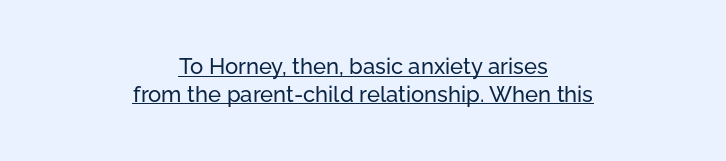
{"italic": "no", "underline": "yes", "align": "center", "line_spacing": "normal", "line_spacing_ratio": 1.26, "letter_spacing": "normal", "letter_spacing_em": 0.0, "glyph_px": 22}
